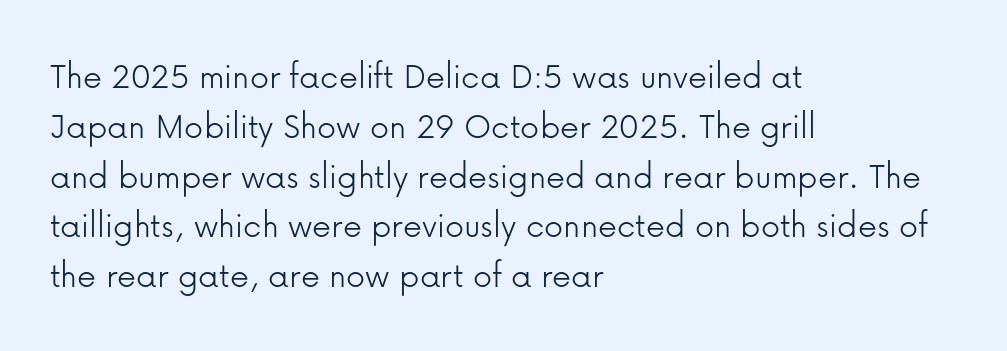
Stroke mass is kept to a normal reading level or below. Character widths vary here, with narrow letters taking less room than wide ones. The lettering holds an erect, upright posture throughout. A student would call this left alignment; a typographer would say flush left, rag right. Honestly, there is no underline to notice here at all. The tracking reads as untouched default to a designer's eye.
